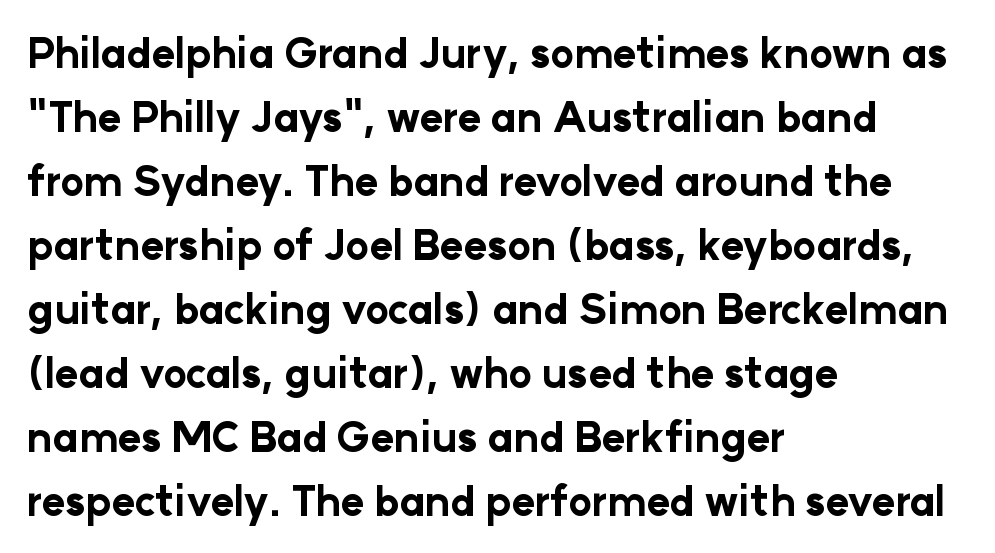
Q: Is the text bold? A: Yes.
Q: Is the text italic (slanted)? A: No, it is upright.
Q: Is the typeface a serif or a sans-serif typeface? A: Sans-serif.
Q: Is the text underlined? A: No.
Q: How is the paragraph aligned? A: Left-aligned.
Q: Is the spacing between letters normal or unusually wide? A: Normal.
Q: Is the spacing between lines tight, normal or loose? A: Normal.
Q: Width (condensed, normal, or wide)? A: Normal.
Q: Stroke contrast? A: Low.
Q: x-height? A: Medium.
Q: Monospaced? A: No.
